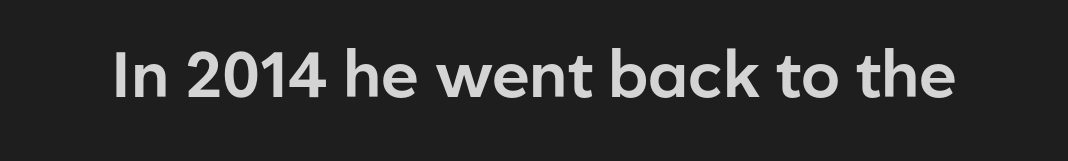
{"serif": "no", "italic": "no", "width": "normal", "stroke_contrast": "low", "x_height": "medium", "monospaced": "no", "underline": "no", "letter_spacing": "normal", "letter_spacing_em": 0.0, "glyph_px": 64}
